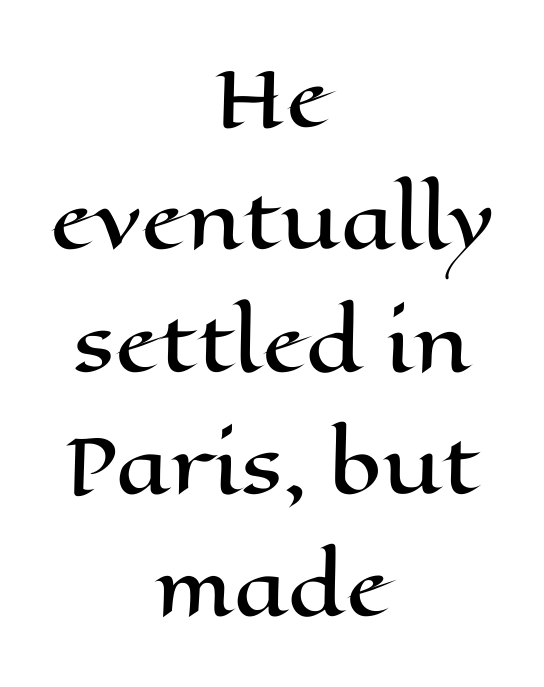
{"italic": "no", "width": "wide", "stroke_contrast": "high", "x_height": "medium", "monospaced": "no", "underline": "no", "align": "center", "line_spacing": "normal", "line_spacing_ratio": 1.61, "letter_spacing": "normal", "letter_spacing_em": 0.0, "glyph_px": 76}
